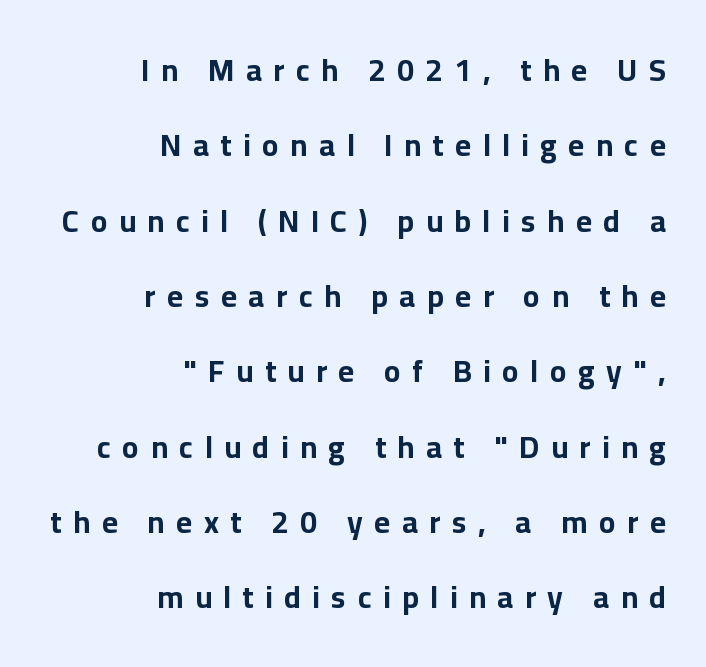
{"serif": "no", "italic": "no", "bold": "yes", "weight": "bold", "width": "normal", "stroke_contrast": "low", "x_height": "medium", "monospaced": "no", "underline": "no", "align": "right", "line_spacing": "loose", "line_spacing_ratio": 2.43, "letter_spacing": "wide", "letter_spacing_em": 0.37, "glyph_px": 31}
